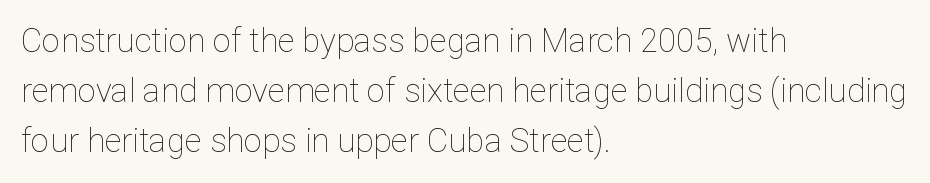
The image shows 33 px thin type, upright; set left-aligned, normal line spacing (1.52x), normal letter spacing, not underlined; low stroke contrast and a medium x-height.
